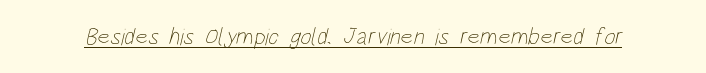
Q: Is the text bold? A: No.
Q: Is the text underlined? A: Yes.
Q: Is the spacing between letters normal or unusually wide? A: Normal.
